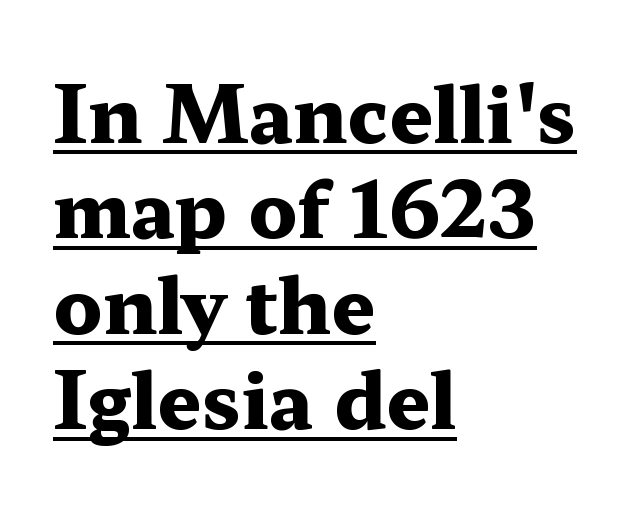
Q: Is the text bold? A: Yes.
Q: Is the text italic (slanted)? A: No, it is upright.
Q: Is the typeface a serif or a sans-serif typeface? A: Serif.
Q: Is the text underlined? A: Yes.
Q: How is the paragraph aligned? A: Left-aligned.
Q: Is the spacing between letters normal or unusually wide? A: Normal.
Q: Width (condensed, normal, or wide)? A: Wide.
Q: Stroke contrast? A: Medium.
Q: x-height? A: Medium.
Q: Monospaced? A: No.
